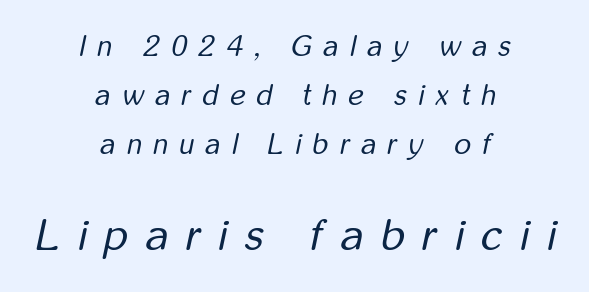
The image shows 44 px regular-weight, condensed type, italic (leaning right); set centered, normal line spacing (1.69x), unusually wide letter spacing (+0.4 em), not underlined; the second (bottom) block is 1.52x larger; low stroke contrast and a medium x-height.
